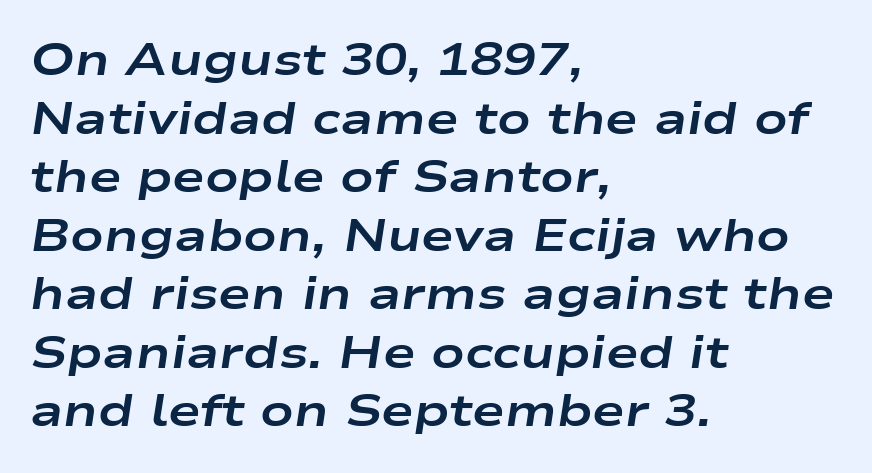
Every row of glyphs begins at an identical x-position on the left. These lines carry a lot of weight — the face is fully bold. The baseline area is clear. Is this a fixed-width face? No — the glyphs have proportional, varying widths. Characters follow at the spacing the type designer built in. In terms of posture, this sample is oblique.
